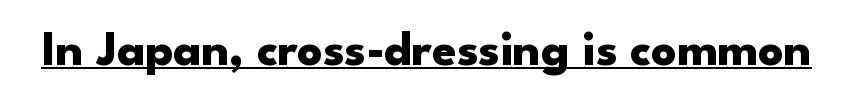
The image shows 49 px heavy, wide sans-serif type, upright; set normal letter spacing, underlined; low stroke contrast and a small x-height.
